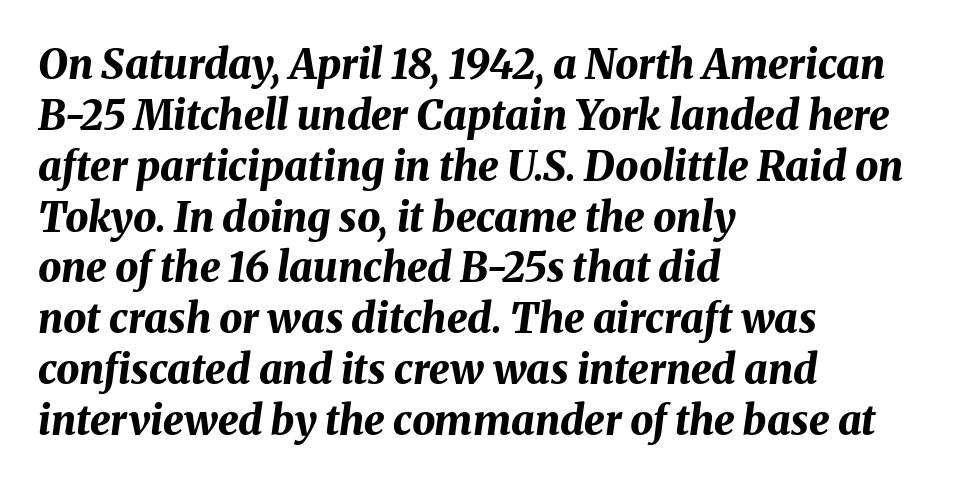
{"italic": "yes", "lean": "right", "slant_degrees": 8, "bold": "yes", "weight": "bold", "width": "normal", "stroke_contrast": "medium", "x_height": "medium", "monospaced": "no", "underline": "no", "align": "left", "line_spacing_ratio": 1.24, "letter_spacing": "normal", "letter_spacing_em": 0.0, "glyph_px": 41}
